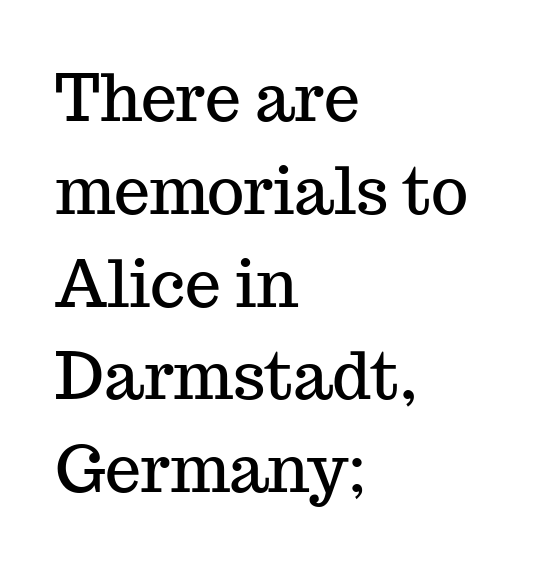
The image shows 64 px serif type, upright; set left-aligned, normal line spacing (1.45x), normal letter spacing, not underlined; medium stroke contrast and a medium x-height.
